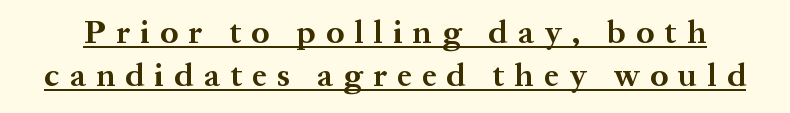
The image shows 32 px bold serif type, upright; set normal line spacing (1.35x), unusually wide letter spacing (+0.33 em), underlined; medium stroke contrast and a medium x-height.
